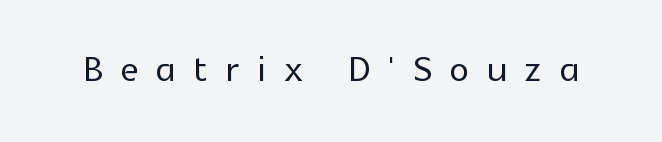
Q: Is the text italic (slanted)? A: No, it is upright.
Q: Is the typeface a serif or a sans-serif typeface? A: Sans-serif.
Q: Is the text underlined? A: No.
Q: Is the spacing between letters normal or unusually wide? A: Unusually wide.
Q: Width (condensed, normal, or wide)? A: Normal.
Q: x-height? A: Medium.
Q: Monospaced? A: No.
